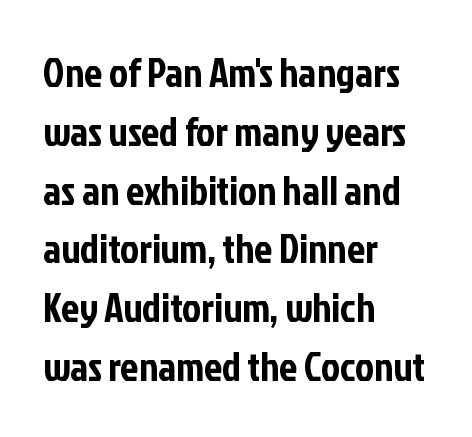
Varying glyph widths throughout — classic text-font behaviour. The face used here is rendered with its standard letterfit. Typographically, this falls in the sans-serif category. Has an underline been added? It has not.
